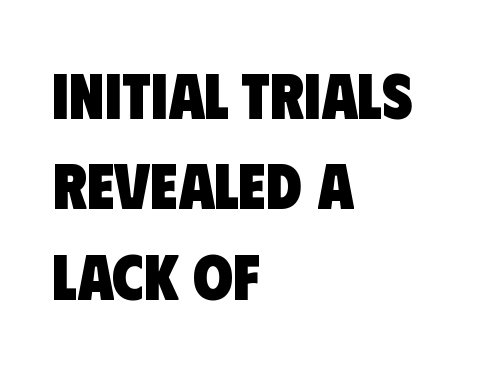
If you measured baseline to baseline, you'd find a middling distance. Underline: absent. You'd pick this weight for a headline — it's a proper bold. Observe the ordinary spacing: letters are neighbours, not strangers.
